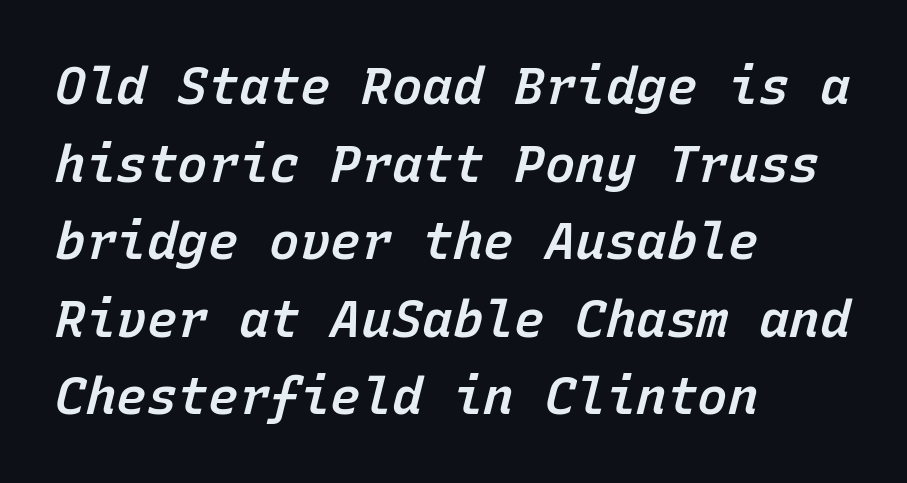
{"italic": "yes", "lean": "right", "slant_degrees": 15, "bold": "semi", "weight": "semibold", "width": "normal", "stroke_contrast": "low", "x_height": "medium", "monospaced": "yes", "underline": "no", "align": "left", "line_spacing": "normal", "line_spacing_ratio": 1.52, "letter_spacing": "normal", "letter_spacing_em": 0.0, "glyph_px": 51}
